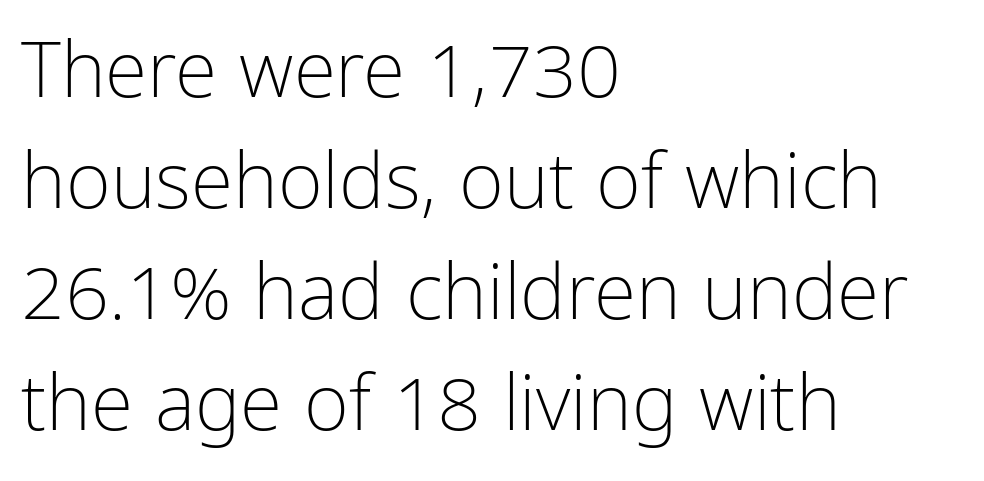
Q: Is the text bold? A: No.
Q: Is the text italic (slanted)? A: No, it is upright.
Q: Is the typeface a serif or a sans-serif typeface? A: Sans-serif.
Q: Is the text underlined? A: No.
Q: How is the paragraph aligned? A: Left-aligned.
Q: Is the spacing between letters normal or unusually wide? A: Normal.
Q: Is the spacing between lines tight, normal or loose? A: Normal.
Q: Width (condensed, normal, or wide)? A: Condensed.
Q: Stroke contrast? A: Low.
Q: x-height? A: Medium.
Q: Monospaced? A: No.
